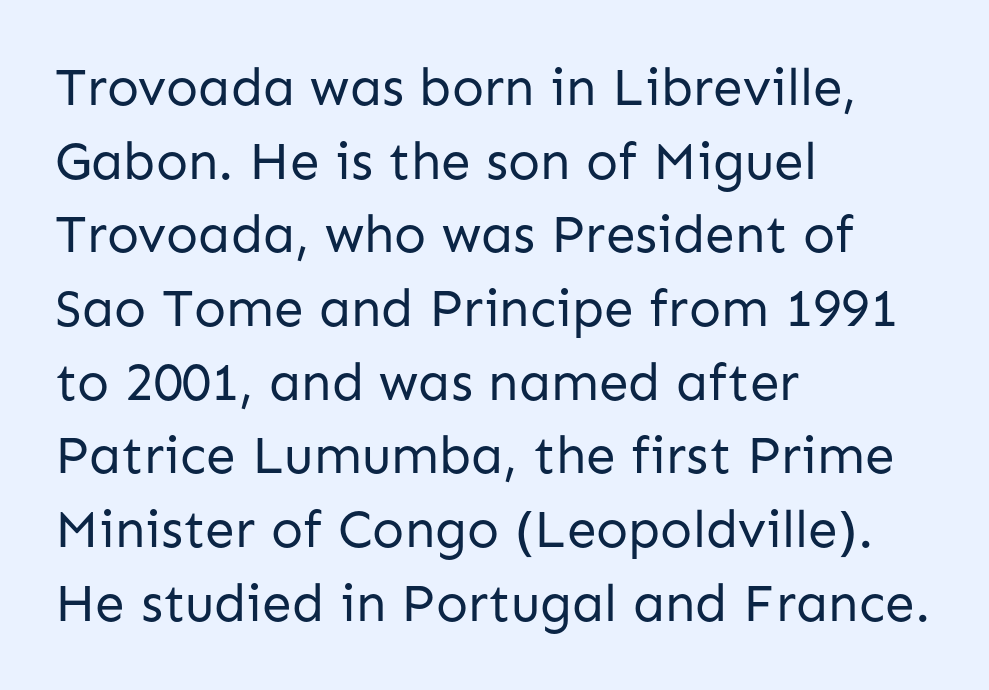
The image shows 53 px regular-weight sans-serif type, upright; set left-aligned, normal line spacing (1.39x), normal letter spacing, not underlined; low stroke contrast and a medium x-height.
